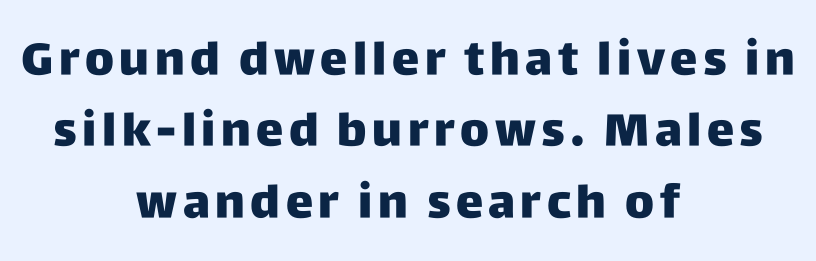
{"serif": "no", "italic": "no", "width": "normal", "stroke_contrast": "low", "x_height": "large", "monospaced": "no", "underline": "no", "align": "center", "line_spacing": "normal", "line_spacing_ratio": 1.55, "glyph_px": 46}
